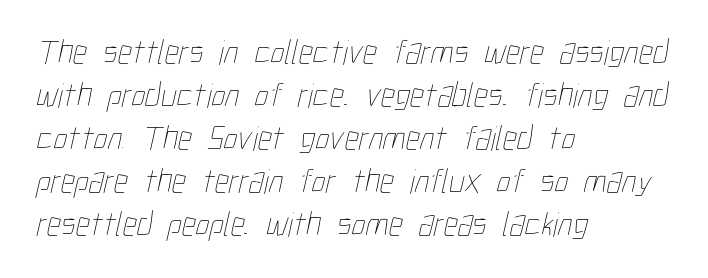
Q: Is the text bold? A: No.
Q: Is the text underlined? A: No.
Q: How is the paragraph aligned? A: Left-aligned.
Q: Is the spacing between letters normal or unusually wide? A: Normal.
Q: Width (condensed, normal, or wide)? A: Condensed.
Q: Stroke contrast? A: Low.
Q: x-height? A: Medium.
Q: Monospaced? A: No.
